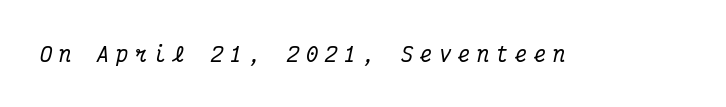
{"italic": "yes", "lean": "right", "slant_degrees": 12, "underline": "no", "letter_spacing": "wide", "letter_spacing_em": 0.35, "glyph_px": 20}
